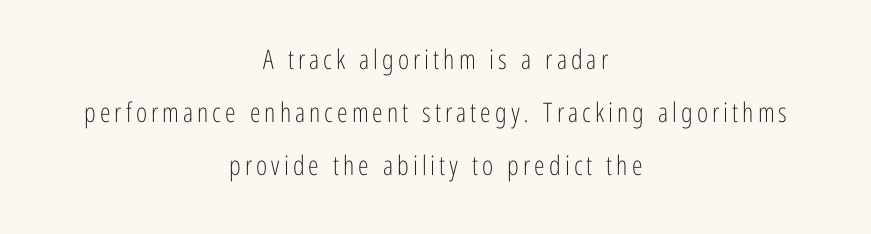
The image shows 27 px text type, upright; set centered, loose line spacing (1.96x), not underlined.
